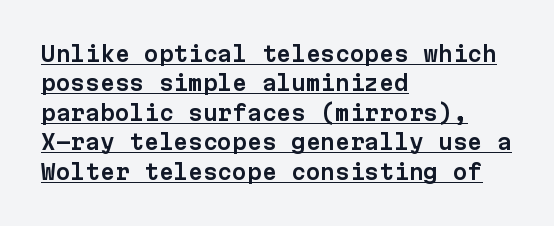
Q: Is the text italic (slanted)? A: No, it is upright.
Q: Is the text underlined? A: Yes.
Q: How is the paragraph aligned? A: Left-aligned.
Q: Is the spacing between letters normal or unusually wide? A: Normal.
Q: Is the spacing between lines tight, normal or loose? A: Normal.
